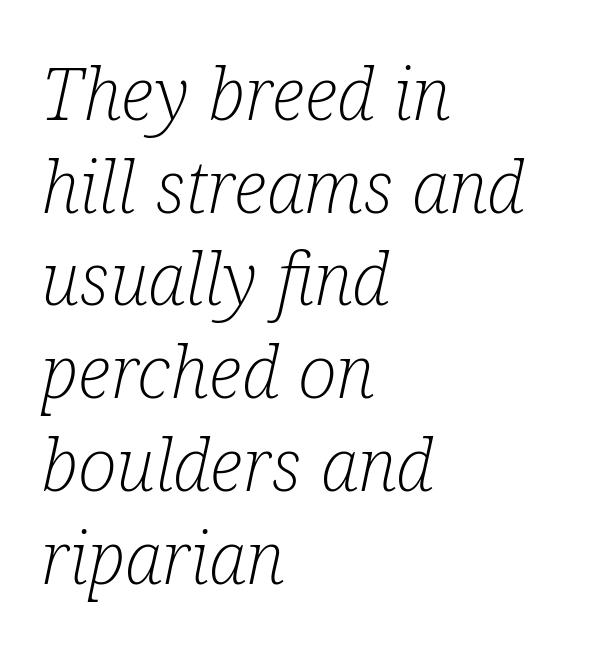
Here the designer chose a conventional face with non-uniform glyph widths. Bare-footed words on every line. What's the leading like? Ordinary, nothing unusual. Notice how the stems are inclined rather than vertical — that's the hallmark of italics.
